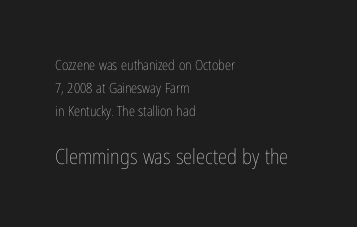
The image shows 21 px text type, upright; set left-aligned, normal line spacing (1.65x), normal letter spacing, not underlined; the second (bottom) block is 1.5x larger.
